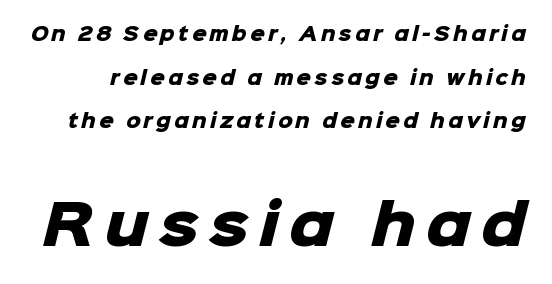
Do the characters align in a grid? No, the font is proportional. Top chunk: small. Bottom chunk: large. This rendering employs a face without finishing strokes, i.e., a sans-serif. The vertical gap from one line to the next is large. Does the weight exceed regular? Yes, all the way to bold.
